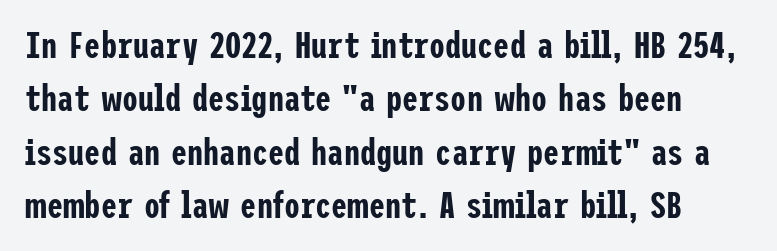
{"serif": "no", "italic": "no", "width": "condensed", "stroke_contrast": "low", "x_height": "medium", "underline": "no", "line_spacing": "normal", "line_spacing_ratio": 1.48, "letter_spacing": "normal", "letter_spacing_em": 0.0, "glyph_px": 36}
